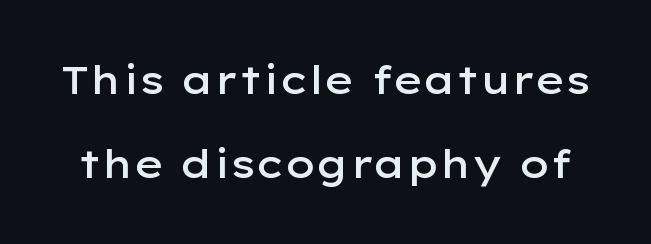
The letters carry no serifs — their stems end cleanly without finishing strokes. Spacing between characters is what you'd get straight out of the box. Horizontal bands of white between lines are thick stripes. Is this a fixed-width face? No — the glyphs have proportional, varying widths.
